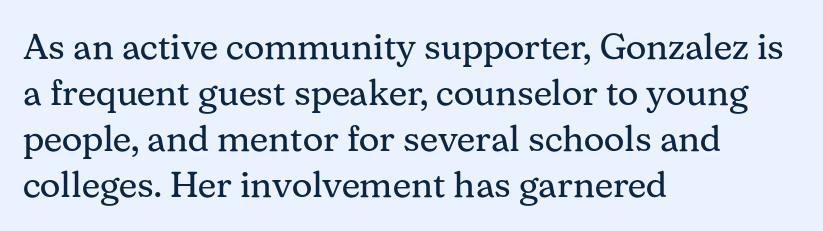
Nobody touched the tracking dial on this one. Font category for this specimen: serif. Heaviness? Minimal to ordinary, like unemphasized prose. Underline: absent. The rendering uses a moderate line-height, typical for paragraphs. Every row of glyphs begins at an identical x-position on the left.
